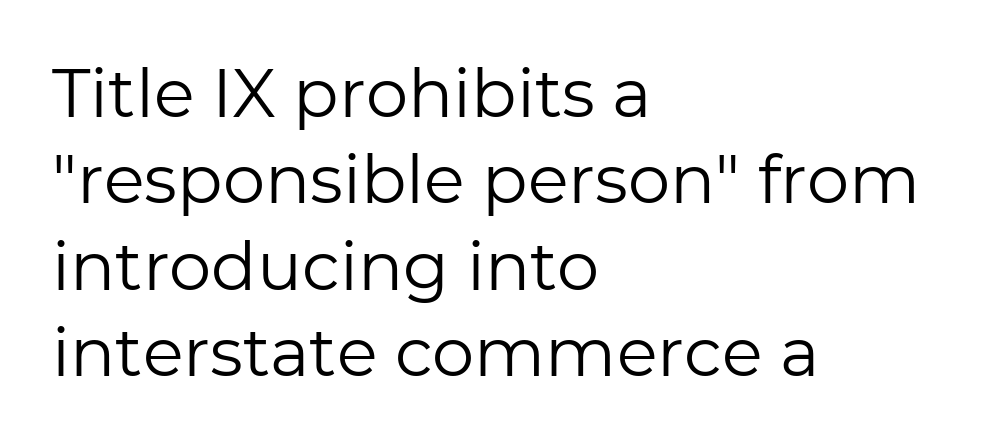
The image shows 67 px regular-weight sans-serif type, upright; set left-aligned, normal line spacing (1.29x), normal letter spacing, not underlined; low stroke contrast and a medium x-height.
